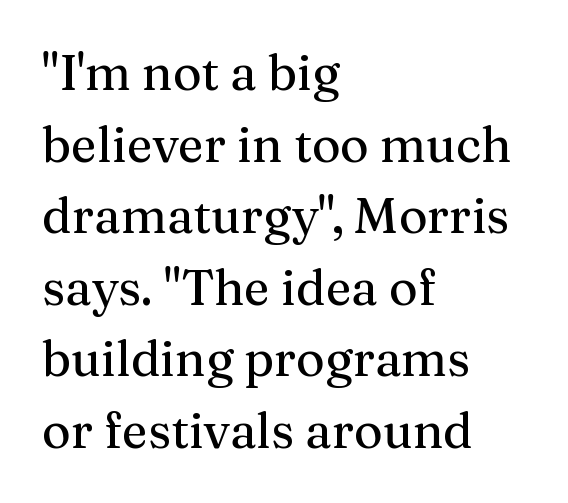
The rendering uses natural spacing where letterforms have individual widths. A serif font was chosen for this passage. Lines of text with bare space underneath. Reading down the column, the eye jumps a familiar distance to each next line. Line starts are locked; line ends wander.
